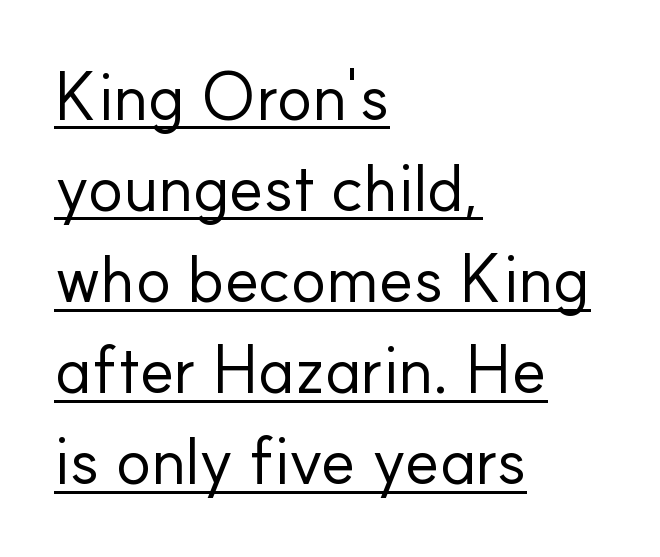
No italicization has been applied; the sample stays upright. Looks like regular typesetting: each glyph gets only the width it needs. Note: no serifs on the glyphs. Typeset ragged right — the left edge is the straight one.
